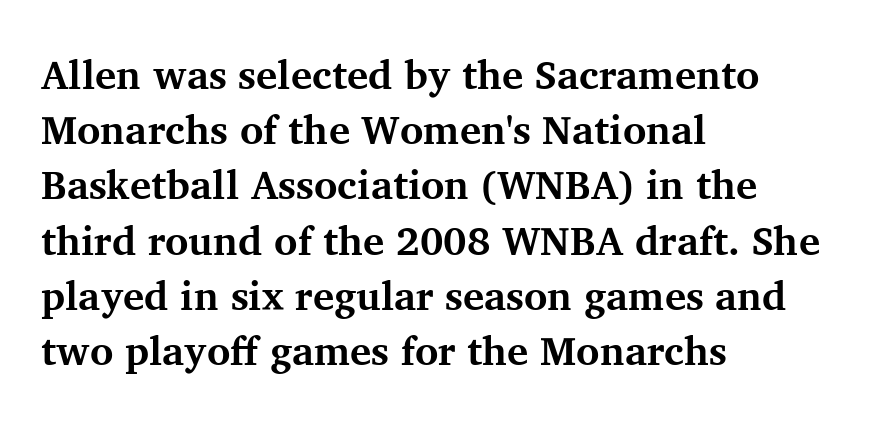
Any mark beneath the type? The region is blank. The line texture is even and compact thanks to regular tracking. Horizontal bands of white between lines are of average thickness. As a designer I'd log this as weight 700, bold.
